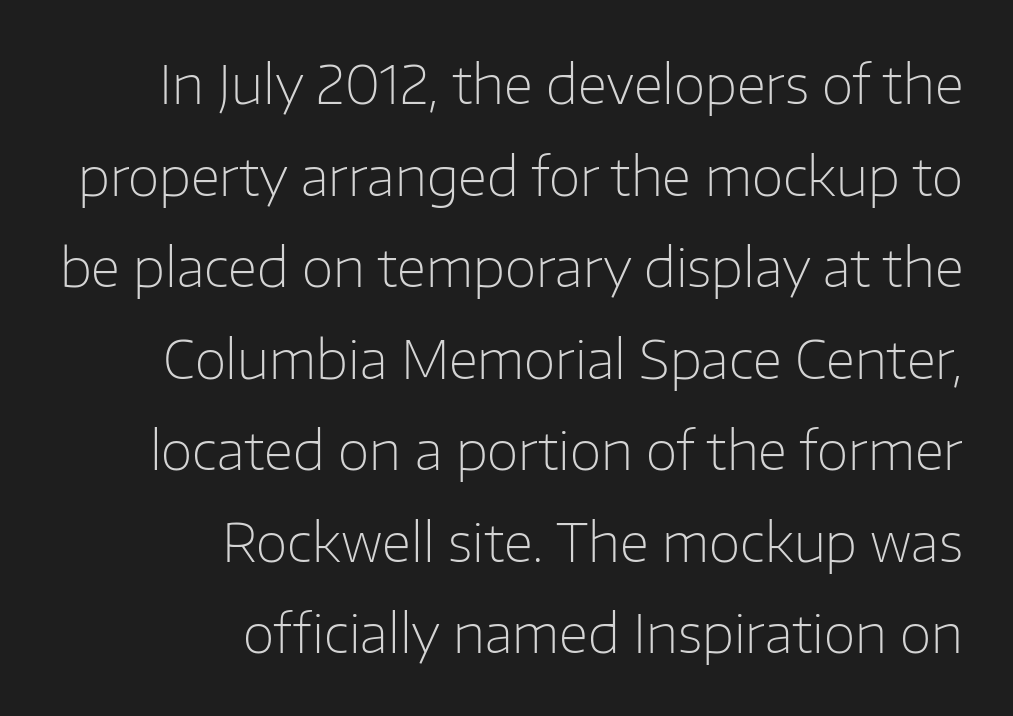
Q: Is the text bold? A: No.
Q: Is the text italic (slanted)? A: No, it is upright.
Q: Is the typeface a serif or a sans-serif typeface? A: Sans-serif.
Q: Is the text underlined? A: No.
Q: How is the paragraph aligned? A: Right-aligned.
Q: Is the spacing between letters normal or unusually wide? A: Normal.
Q: Width (condensed, normal, or wide)? A: Normal.
Q: Stroke contrast? A: Low.
Q: x-height? A: Medium.
Q: Monospaced? A: No.
